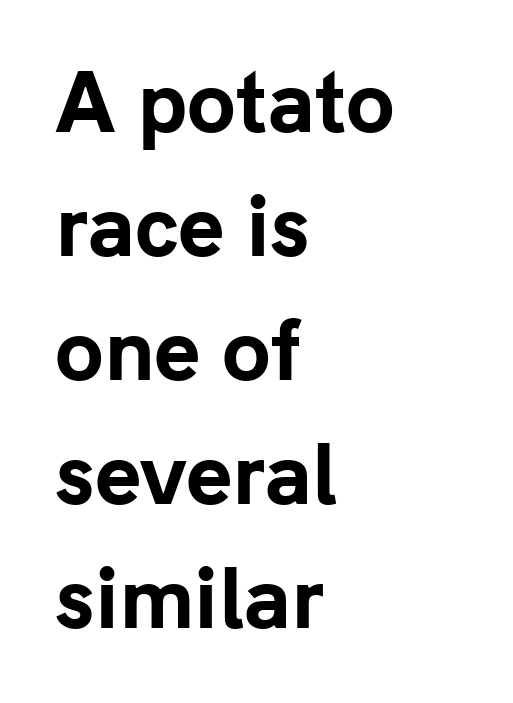
Students, this is bold: see how much ink each stroke carries. Short note: letters normally spaced. The rendering uses natural spacing where letterforms have individual widths. In terms of leading, this rendering sits right in the middle. The font family rendered here belongs to the sans-serif group. The typography opts for an upright posture over an oblique one.
